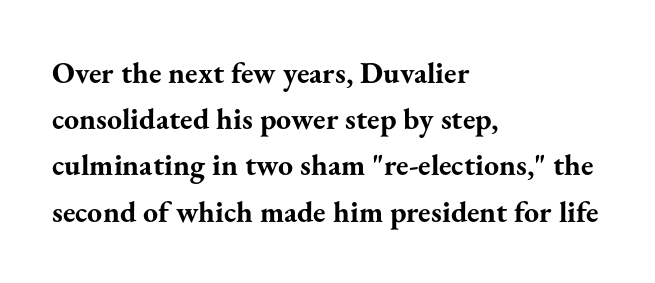
Q: Is the text bold? A: Yes.
Q: Is the text italic (slanted)? A: No, it is upright.
Q: Is the typeface a serif or a sans-serif typeface? A: Serif.
Q: Is the text underlined? A: No.
Q: How is the paragraph aligned? A: Left-aligned.
Q: Is the spacing between letters normal or unusually wide? A: Normal.
Q: Is the spacing between lines tight, normal or loose? A: Normal.
Q: Width (condensed, normal, or wide)? A: Normal.
Q: Stroke contrast? A: Medium.
Q: x-height? A: Small.
Q: Monospaced? A: No.
